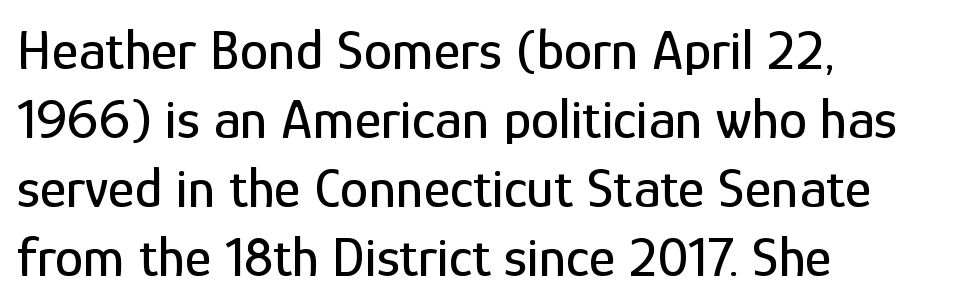
Q: Is the text italic (slanted)? A: No, it is upright.
Q: Is the typeface a serif or a sans-serif typeface? A: Sans-serif.
Q: Is the text underlined? A: No.
Q: How is the paragraph aligned? A: Left-aligned.
Q: Is the spacing between letters normal or unusually wide? A: Normal.
Q: Width (condensed, normal, or wide)? A: Condensed.
Q: Stroke contrast? A: Low.
Q: x-height? A: Medium.
Q: Monospaced? A: No.
